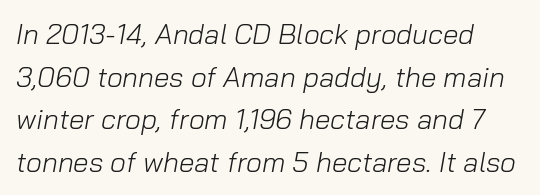
The image shows 28 px light type, italic (leaning right); set normal line spacing (1.52x), normal letter spacing, not underlined; low stroke contrast and a medium x-height.
